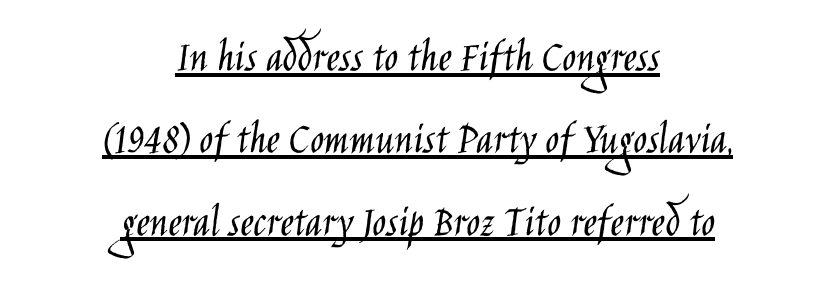
Q: Is the text bold? A: No.
Q: Is the text italic (slanted)? A: Yes.
Q: Is the typeface a serif or a sans-serif typeface? A: Sans-serif.
Q: Is the text underlined? A: Yes.
Q: How is the paragraph aligned? A: Centered.
Q: Is the spacing between letters normal or unusually wide? A: Normal.
Q: Width (condensed, normal, or wide)? A: Condensed.
Q: Stroke contrast? A: Low.
Q: x-height? A: Large.
Q: Monospaced? A: No.
